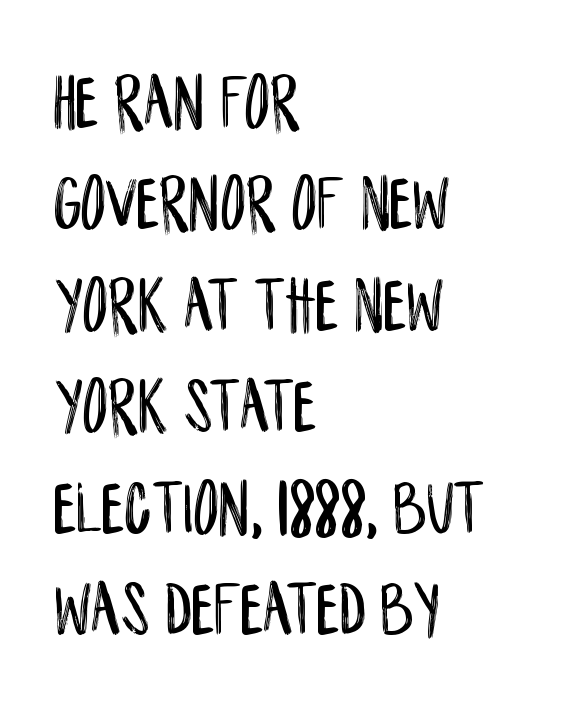
{"serif": "no", "italic": "no", "width": "condensed", "stroke_contrast": "low", "x_height": "large", "monospaced": "no", "underline": "no", "align": "left", "line_spacing": "normal", "line_spacing_ratio": 1.3, "letter_spacing": "normal", "letter_spacing_em": 0.0, "glyph_px": 78}
